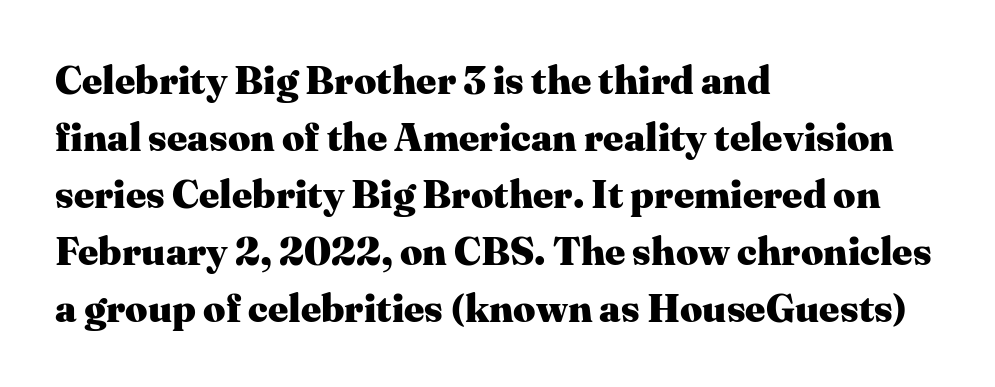
{"serif": "yes", "italic": "no", "bold": "yes", "weight": "heavy", "width": "normal", "stroke_contrast": "medium", "x_height": "medium", "monospaced": "no", "underline": "no", "align": "left", "line_spacing": "normal", "line_spacing_ratio": 1.46, "letter_spacing": "normal", "letter_spacing_em": 0.0, "glyph_px": 39}
